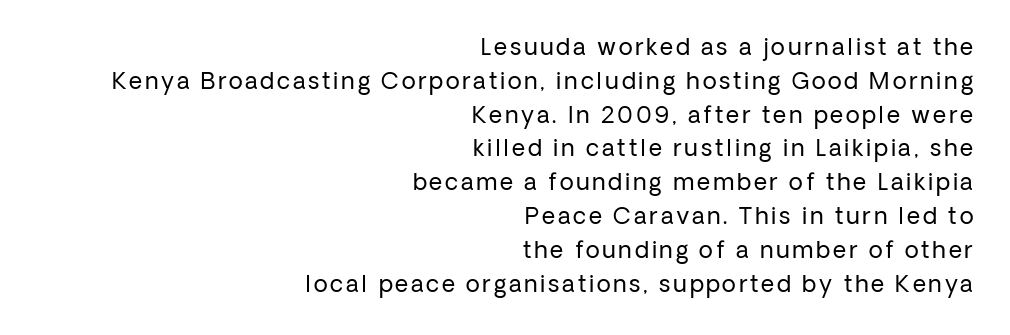
The face looks like a standard text weight, possibly lighter. These lines stack with their right ends in a neat column. This block has exactly the height ordinary leading produces. Descenders are the only things crossing below the line.
